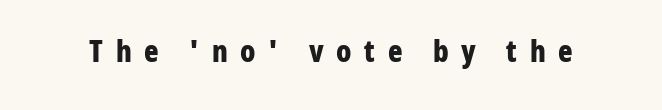
The image shows 30 px bold, condensed sans-serif type, upright; set unusually wide letter spacing (+0.42 em), not underlined; low stroke contrast and a medium x-height.
